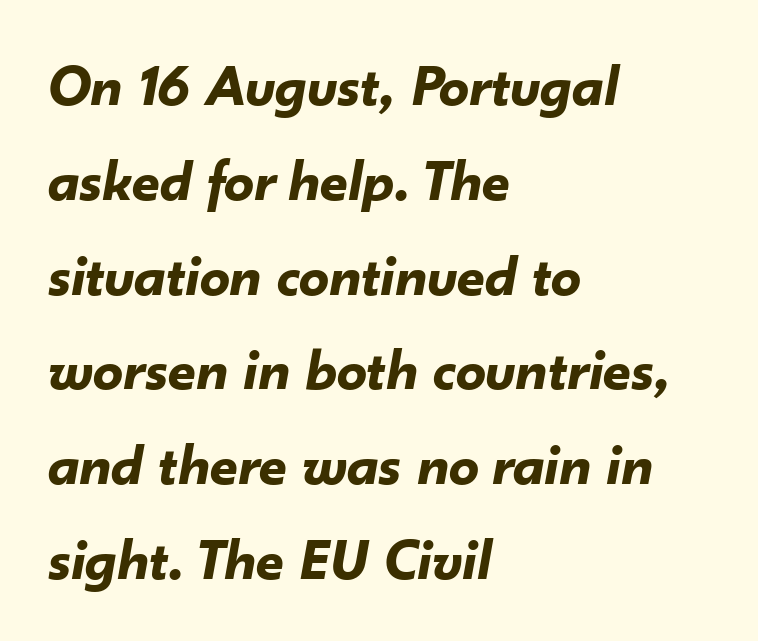
The image shows 60 px bold type, italic (leaning right); set left-aligned, normal line spacing (1.58x), normal letter spacing, not underlined; low stroke contrast and a small x-height.
